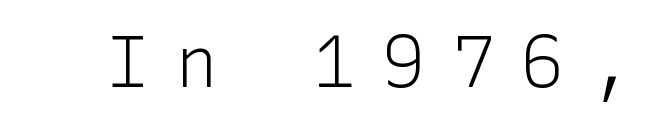
The area under the type is left untouched. The type sits square on the baseline with zero lean. Check where the strokes stop: nothing finishes them off — pure sans. The font sits on the lighter half of the weight spectrum, regular included. The line texture is sparse and dotted thanks to wide tracking.
